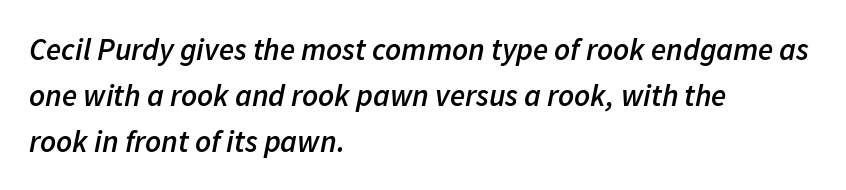
{"italic": "yes", "lean": "right", "slant_degrees": 11, "bold": "semi", "weight": "semibold", "width": "normal", "stroke_contrast": "low", "x_height": "medium", "monospaced": "no", "underline": "no", "align": "left", "line_spacing": "normal", "line_spacing_ratio": 1.48, "letter_spacing": "normal", "letter_spacing_em": 0.0, "glyph_px": 31}
